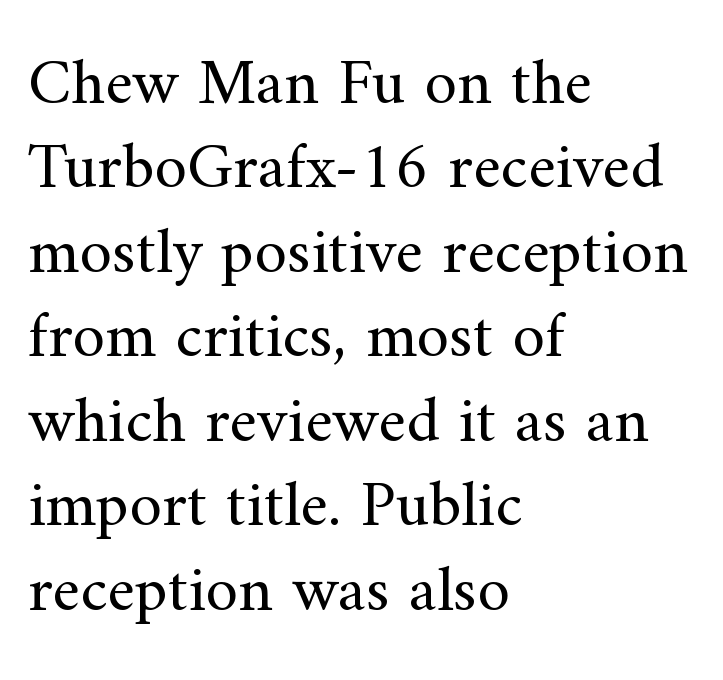
Q: Is the text bold? A: No.
Q: Is the text italic (slanted)? A: No, it is upright.
Q: Is the typeface a serif or a sans-serif typeface? A: Serif.
Q: Is the text underlined? A: No.
Q: How is the paragraph aligned? A: Left-aligned.
Q: Is the spacing between letters normal or unusually wide? A: Normal.
Q: Is the spacing between lines tight, normal or loose? A: Normal.
Q: Width (condensed, normal, or wide)? A: Normal.
Q: Stroke contrast? A: Medium.
Q: x-height? A: Small.
Q: Monospaced? A: No.
